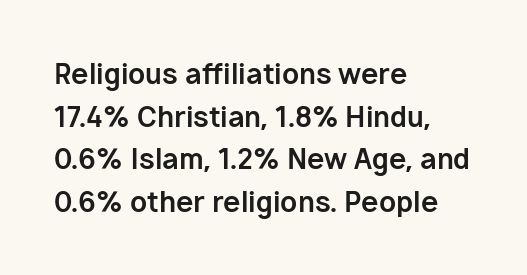
{"serif": "no", "italic": "no", "bold": "yes", "weight": "bold", "width": "normal", "stroke_contrast": "low", "x_height": "medium", "monospaced": "no", "underline": "no", "align": "left", "line_spacing": "normal", "line_spacing_ratio": 1.52, "letter_spacing": "normal", "letter_spacing_em": 0.0, "glyph_px": 28}
